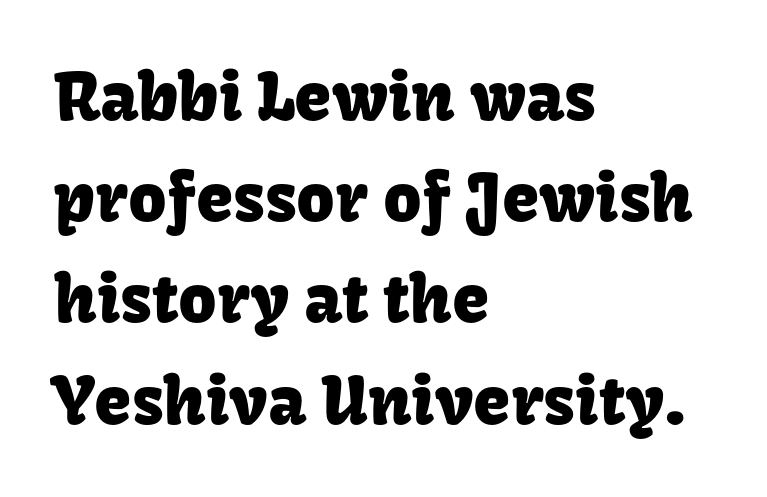
Q: Is the text italic (slanted)? A: No, it is upright.
Q: Is the typeface a serif or a sans-serif typeface? A: Sans-serif.
Q: Is the text underlined? A: No.
Q: How is the paragraph aligned? A: Left-aligned.
Q: Is the spacing between letters normal or unusually wide? A: Normal.
Q: Is the spacing between lines tight, normal or loose? A: Normal.
Q: Width (condensed, normal, or wide)? A: Normal.
Q: Stroke contrast? A: Low.
Q: x-height? A: Medium.
Q: Monospaced? A: No.
